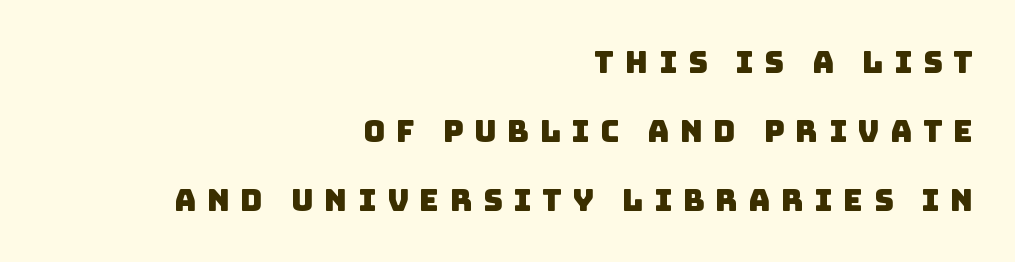
The image shows 30 px sans-serif type; set right-aligned, loose line spacing (2.3x), unusually wide letter spacing (+0.36 em), not underlined; low stroke contrast and a large x-height.
